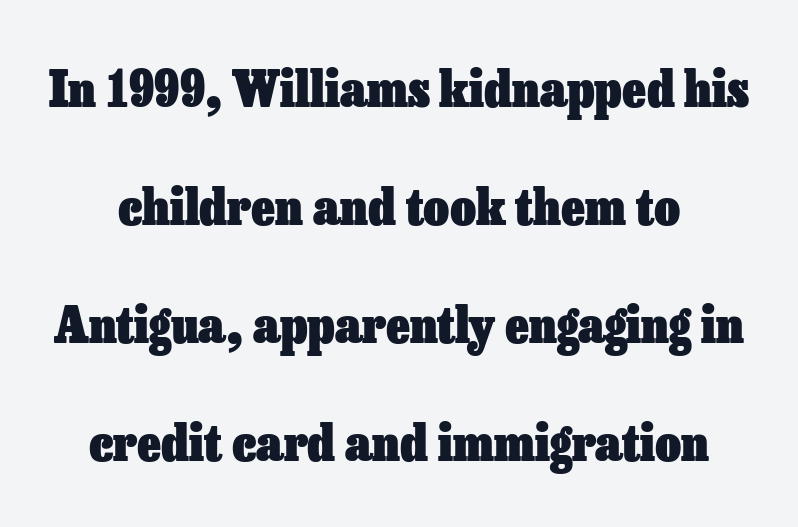
The image shows 50 px heavy type, upright; set loose line spacing (2.36x), normal letter spacing, not underlined; low stroke contrast and a medium x-height.
